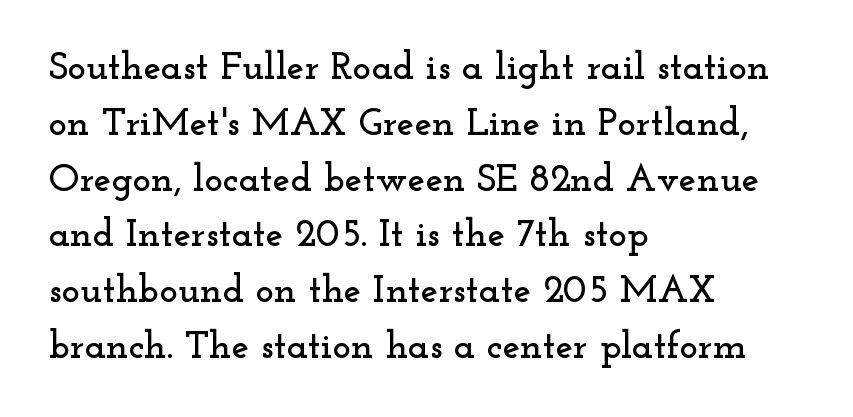
The image shows 39 px wide serif type, upright; set left-aligned, normal line spacing (1.43x), normal letter spacing, not underlined; low stroke contrast and a small x-height.
